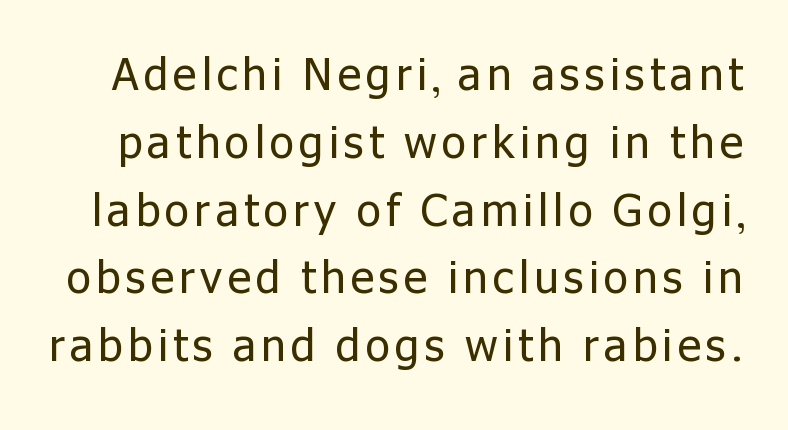
Letterform terminals end flat and unadorned throughout the passage. The strip under each line holds only bare page. Notice how the stems are strictly vertical — no italics here. The block of text has a typical density, with ordinary space between rows.
